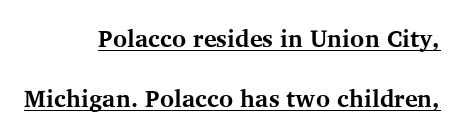
Q: Is the text bold? A: Yes.
Q: Is the text italic (slanted)? A: No, it is upright.
Q: Is the text underlined? A: Yes.
Q: How is the paragraph aligned? A: Right-aligned.
Q: Is the spacing between letters normal or unusually wide? A: Normal.
Q: Is the spacing between lines tight, normal or loose? A: Loose.
